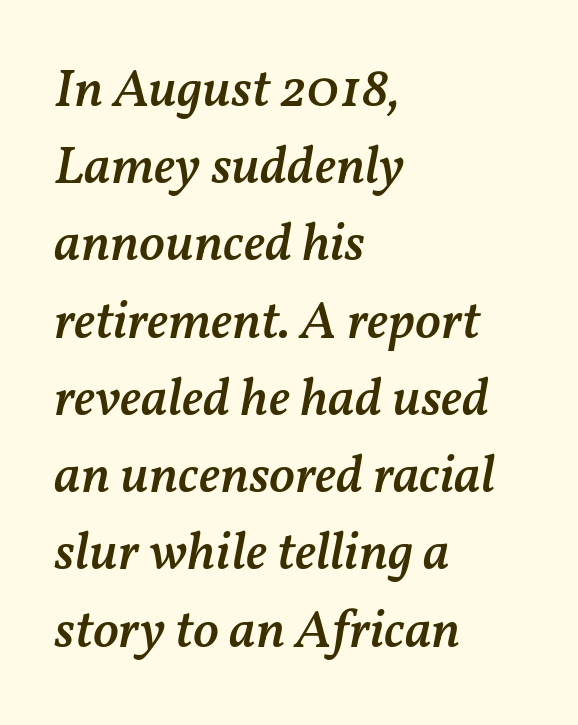
The image shows 54 px semibold type, italic (leaning right); set left-aligned, normal line spacing (1.43x), normal letter spacing, not underlined; medium stroke contrast and a medium x-height.
